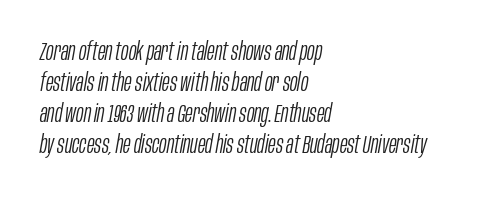
The image shows 25 px text type, italic (leaning right); set left-aligned, line spacing 1.24x, normal letter spacing, not underlined.
